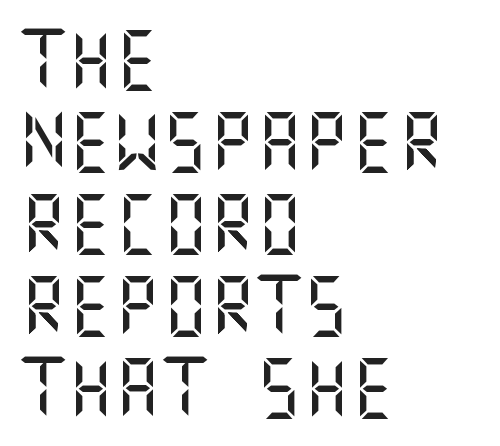
{"serif": "no", "italic": "no", "width": "normal", "stroke_contrast": "medium", "x_height": "large", "underline": "no", "align": "left", "line_spacing": "normal", "line_spacing_ratio": 1.39, "letter_spacing": "normal", "letter_spacing_em": 0.0, "glyph_px": 59}
